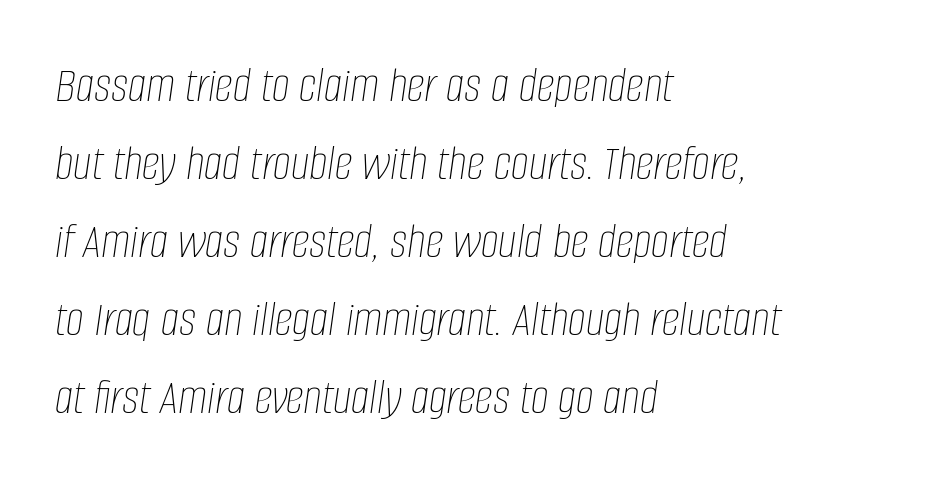
Q: Is the text bold? A: No.
Q: Is the text italic (slanted)? A: Yes, it leans right by about 8 degrees.
Q: Is the text underlined? A: No.
Q: How is the paragraph aligned? A: Left-aligned.
Q: Is the spacing between letters normal or unusually wide? A: Normal.
Q: Is the spacing between lines tight, normal or loose? A: Normal.
Q: Width (condensed, normal, or wide)? A: Condensed.
Q: Stroke contrast? A: Low.
Q: x-height? A: Large.
Q: Monospaced? A: No.
